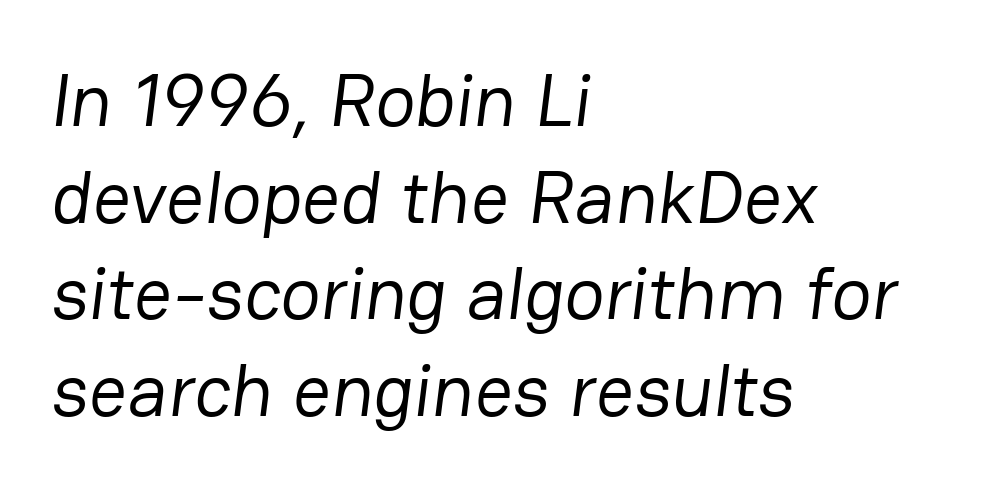
These glyphs show unthickened strokes, regular width or finer. You can tell from the bare stems that sans-serif type was used. This sample has the flowing, uneven cadence of proportional lettering. This sample keeps an unexceptional amount of space between lines. Descender tails drop into unmarked territory.
